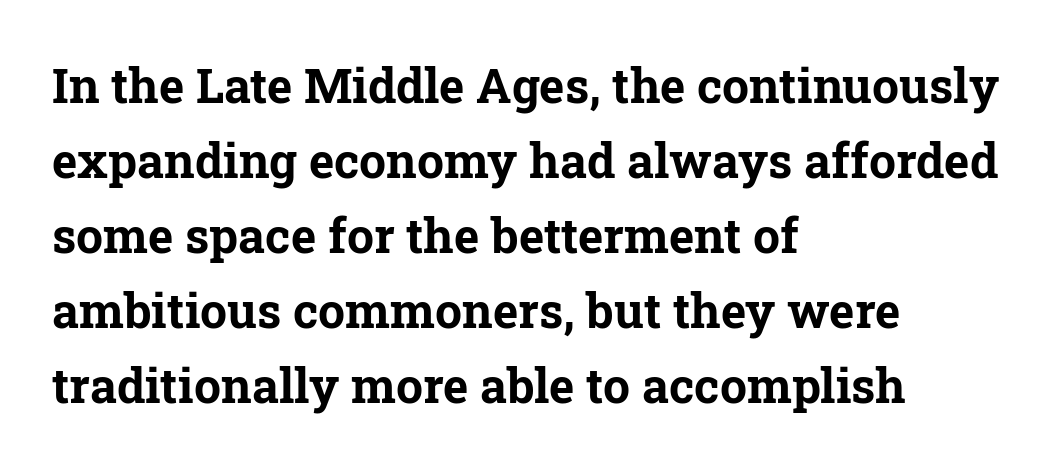
The image shows 48 px bold serif type, upright; set left-aligned, normal line spacing (1.56x), normal letter spacing, not underlined; low stroke contrast and a medium x-height.
